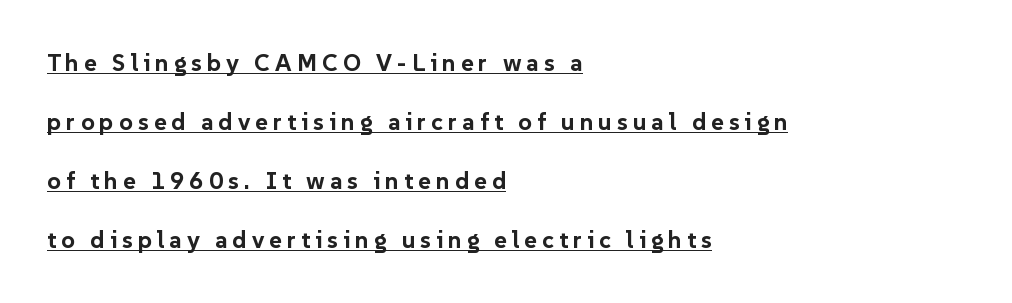
{"italic": "no", "bold": "yes", "underline": "yes", "align": "left", "line_spacing": "loose", "line_spacing_ratio": 2.46, "letter_spacing": "wide", "letter_spacing_em": 0.21, "glyph_px": 24}
